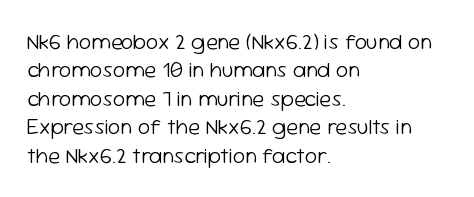
Rule under the text: the space is simply empty. Honestly, the letter spacing is just normal — you wouldn't notice it. The font's upright variant was chosen for this text. The strokes are not fattened; the text isn't bold. Layout note: lines flush left. The designer left line spacing at the default.
